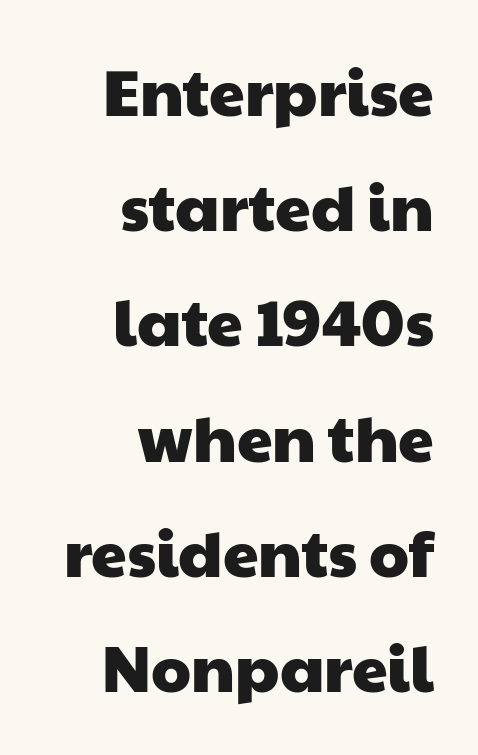
Nothing unusual about the tracking: characters are spaced as the font intends. Spacing verdict: proportional, widths tailored to each character. Serif or sans? Sans — the stroke terminals are bare. Line endings align vertically; line beginnings do not.
